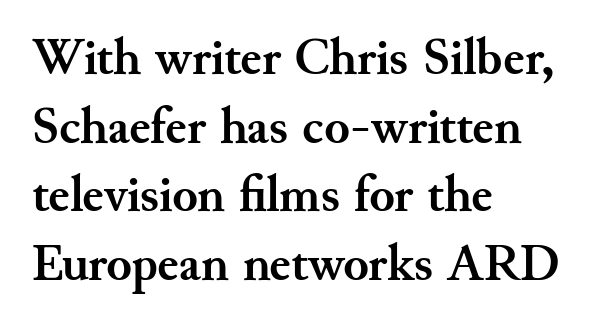
Q: Is the text bold? A: Yes.
Q: Is the text italic (slanted)? A: No, it is upright.
Q: Is the typeface a serif or a sans-serif typeface? A: Serif.
Q: Is the text underlined? A: No.
Q: How is the paragraph aligned? A: Left-aligned.
Q: Is the spacing between letters normal or unusually wide? A: Normal.
Q: Is the spacing between lines tight, normal or loose? A: Normal.
Q: Width (condensed, normal, or wide)? A: Normal.
Q: Stroke contrast? A: Medium.
Q: x-height? A: Small.
Q: Monospaced? A: No.
